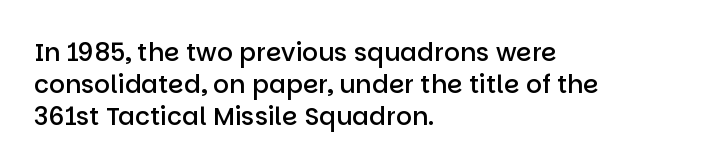
The image shows 25 px text type, upright; set left-aligned, normal line spacing (1.28x), normal letter spacing, not underlined.
